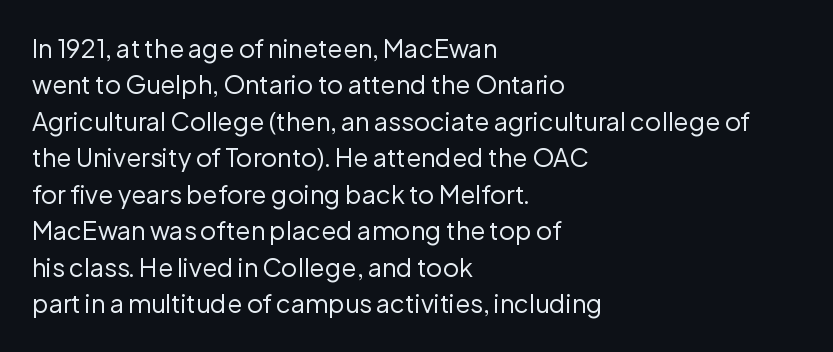
In terms of posture, this sample is upright. The passage shown has conventional tracking throughout. The zone under the glyphs is completely vacant. The lines are quadded left. These glyphs show unthickened strokes, regular width or finer. Rows of type keep a routine distance in the vertical direction.
